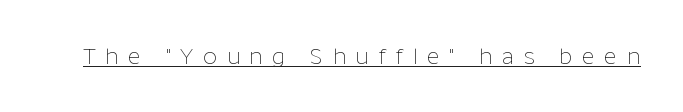
The image shows 22 px text type, upright; set unusually wide letter spacing (+0.44 em), underlined.
